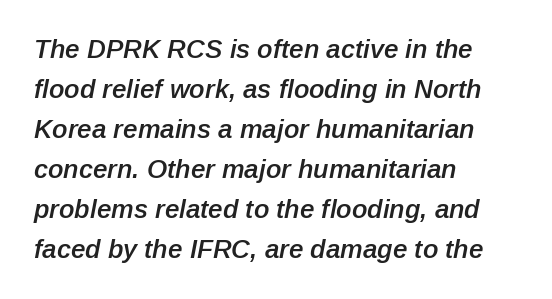
The image shows 26 px text type, italic (leaning right); set left-aligned, normal line spacing (1.54x), normal letter spacing, not underlined.
